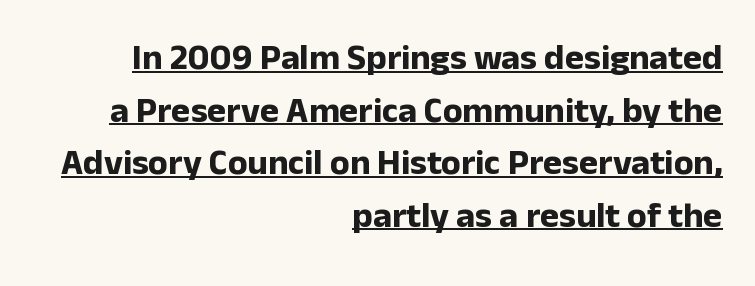
Short and long lines alike share a common ending point at right. The letters advance in unequal steps, a hallmark of proportional type. Compared with typical paragraphs, the rows here are spaced about the same. The letterforms sit shoulder to shoulder at normal distance. Every letter is thick-stroked: bold, no question. The face used here appears with an underline applied.
